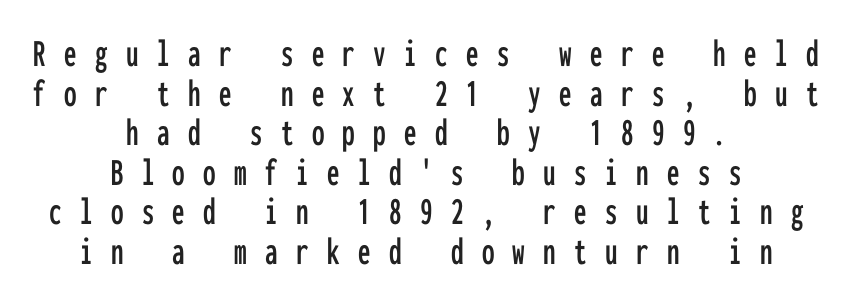
Q: Is the text italic (slanted)? A: No, it is upright.
Q: Is the typeface a serif or a sans-serif typeface? A: Sans-serif.
Q: Is the text underlined? A: No.
Q: How is the paragraph aligned? A: Centered.
Q: Is the spacing between letters normal or unusually wide? A: Unusually wide.
Q: Is the spacing between lines tight, normal or loose? A: Tight.
Q: Width (condensed, normal, or wide)? A: Condensed.
Q: Stroke contrast? A: Low.
Q: x-height? A: Medium.
Q: Monospaced? A: Yes.
